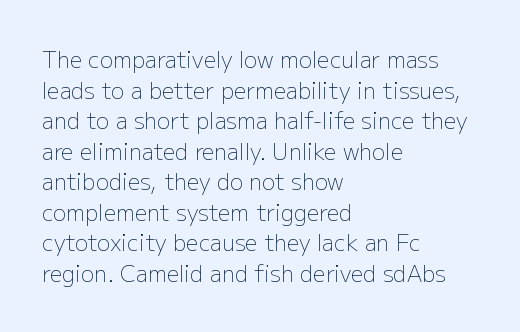
{"italic": "no", "bold": "no", "underline": "no", "align": "left", "line_spacing": "normal", "line_spacing_ratio": 1.39, "letter_spacing": "normal", "letter_spacing_em": 0.0, "glyph_px": 22}
